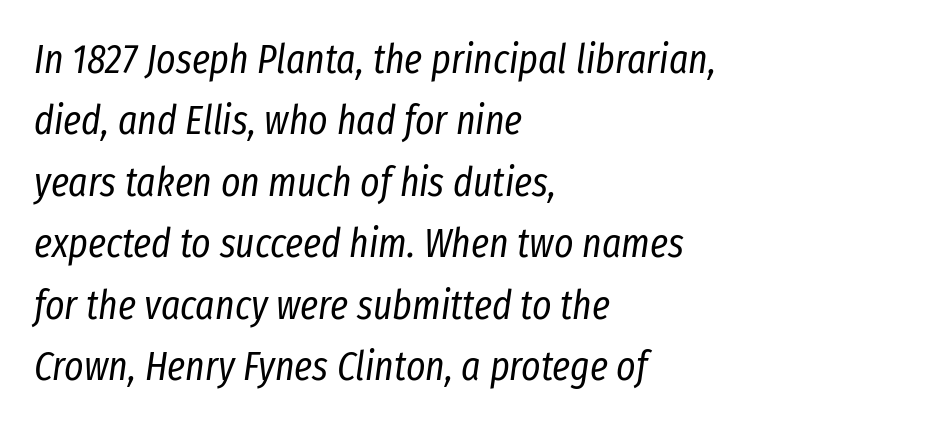
The image shows 41 px regular-weight, condensed type, italic (leaning right); set left-aligned, normal line spacing (1.5x), normal letter spacing, not underlined; low stroke contrast and a medium x-height.
